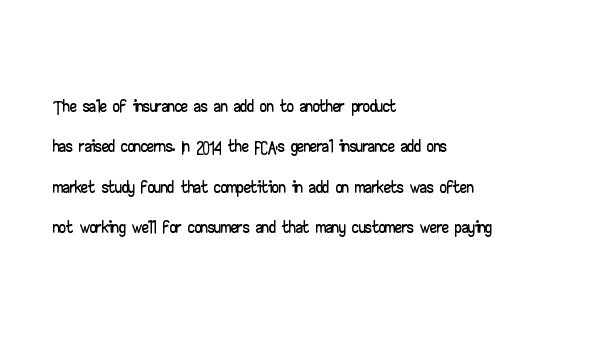
Q: Is the text italic (slanted)? A: No, it is upright.
Q: Is the text underlined? A: No.
Q: How is the paragraph aligned? A: Left-aligned.
Q: Is the spacing between letters normal or unusually wide? A: Normal.
Q: Is the spacing between lines tight, normal or loose? A: Normal.
